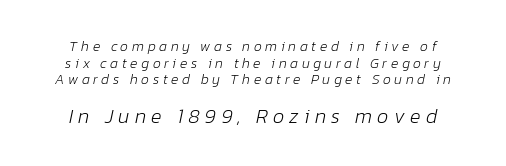
{"italic": "yes", "lean": "right", "slant_degrees": 12, "bold": "no", "underline": "no", "align": "center", "line_spacing_ratio": 1.18, "letter_spacing": "wide", "letter_spacing_em": 0.26, "larger_block": "second", "size_ratio": 1.43, "glyph_px": 20}
